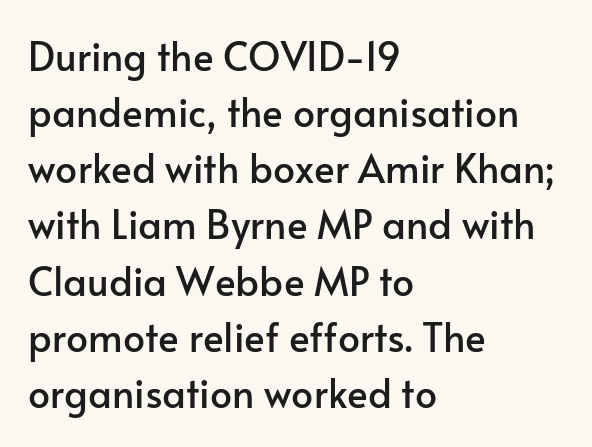
Inter-character spacing is left at the font's built-in metrics. These lines sit exactly where default settings would place them. Notice how the passage keeps a crisp vertical edge on the left only. This rendering employs a face without finishing strokes, i.e., a sans-serif. The letters advance in unequal steps, a hallmark of proportional type. This rendering features lettering with no underline.
